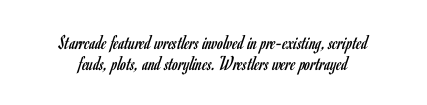
{"bold": "no", "underline": "no", "align": "center", "line_spacing": "tight", "line_spacing_ratio": 1.02, "letter_spacing": "normal", "letter_spacing_em": 0.0, "glyph_px": 21}
